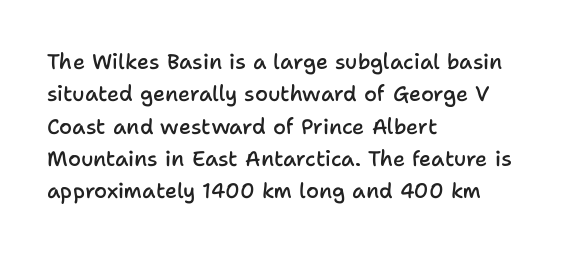
Q: Is the text bold? A: Semi-bold.
Q: Is the text italic (slanted)? A: No, it is upright.
Q: Is the text underlined? A: No.
Q: How is the paragraph aligned? A: Left-aligned.
Q: Is the spacing between letters normal or unusually wide? A: Normal.
Q: Is the spacing between lines tight, normal or loose? A: Normal.
